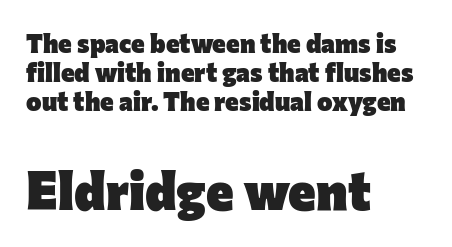
{"serif": "no", "italic": "no", "bold": "yes", "weight": "heavy", "width": "normal", "stroke_contrast": "low", "x_height": "medium", "monospaced": "no", "underline": "no", "align": "left", "line_spacing": "tight", "line_spacing_ratio": 1.12, "letter_spacing": "normal", "letter_spacing_em": 0.0, "larger_block": "second", "size_ratio": 2.04, "glyph_px": 53}
